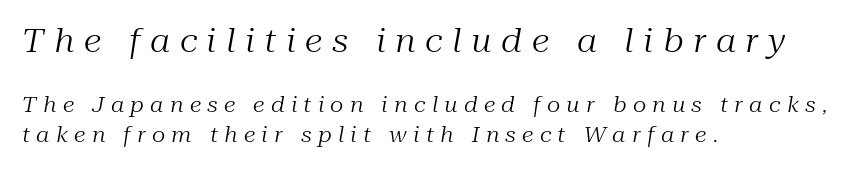
Q: Is the text bold? A: No.
Q: Is the text italic (slanted)? A: Yes, it leans right by about 10 degrees.
Q: Is the typeface a serif or a sans-serif typeface? A: Serif.
Q: Is the text underlined? A: No.
Q: How is the paragraph aligned? A: Left-aligned.
Q: Is the spacing between letters normal or unusually wide? A: Unusually wide.
Q: Is the spacing between lines tight, normal or loose? A: Normal.
Q: Which block of text is set in a larger size, the first (top) or the second (bottom)? A: The first (top) one.
Q: Width (condensed, normal, or wide)? A: Normal.
Q: Stroke contrast? A: Medium.
Q: x-height? A: Medium.
Q: Monospaced? A: No.
